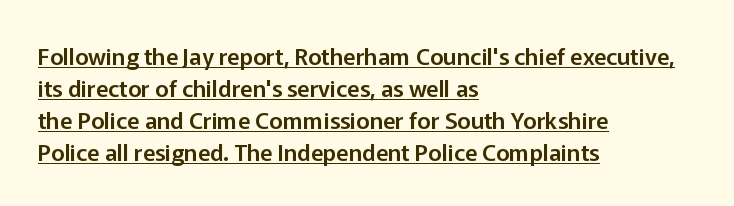
Summary of vertical rhythm: regular, with standard interline spacing. Compared with typical body copy, the letter spacing here is the same. Rendered with straight, roman letterforms. The rag falls on the right side of this text block.
